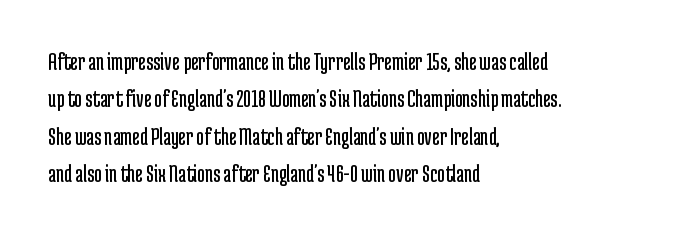
{"italic": "no", "bold": "no", "underline": "no", "align": "left", "line_spacing": "normal", "line_spacing_ratio": 1.44, "letter_spacing": "normal", "letter_spacing_em": 0.0, "glyph_px": 26}
